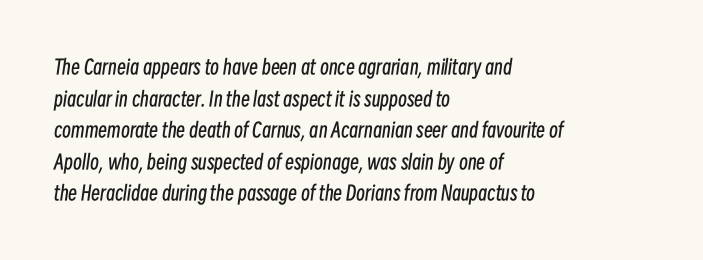
The image shows 20 px text type, italic (leaning right); set left-aligned, normal line spacing (1.58x), normal letter spacing, not underlined.
